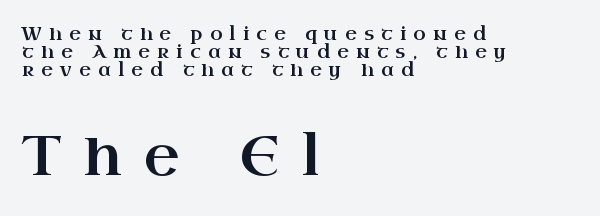
The image shows 55 px wide serif type, upright; set left-aligned, tight line spacing (1.0x), unusually wide letter spacing (+0.41 em), not underlined; the second (bottom) block is 3.06x larger; high stroke contrast and a small x-height.
